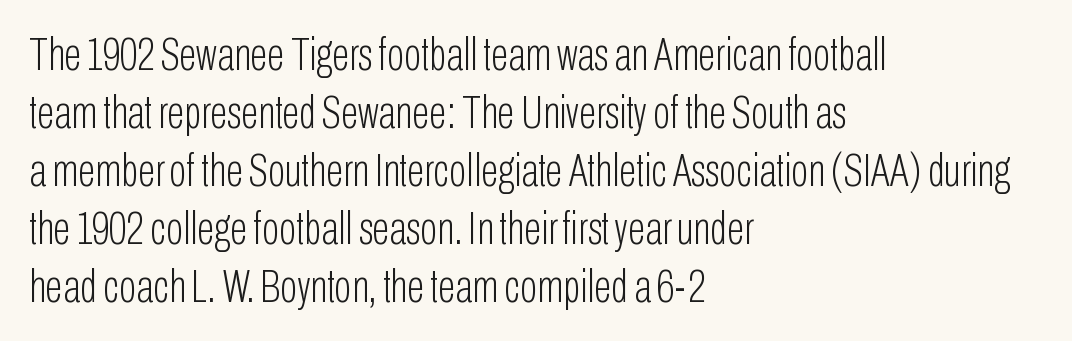
Q: Is the text bold? A: No.
Q: Is the text italic (slanted)? A: No, it is upright.
Q: Is the typeface a serif or a sans-serif typeface? A: Sans-serif.
Q: Is the text underlined? A: No.
Q: How is the paragraph aligned? A: Left-aligned.
Q: Is the spacing between letters normal or unusually wide? A: Normal.
Q: Is the spacing between lines tight, normal or loose? A: Normal.
Q: Width (condensed, normal, or wide)? A: Condensed.
Q: Stroke contrast? A: Low.
Q: x-height? A: Medium.
Q: Monospaced? A: No.
